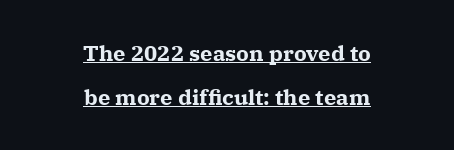
Q: Is the text bold? A: Yes.
Q: Is the text italic (slanted)? A: No, it is upright.
Q: Is the text underlined? A: Yes.
Q: How is the paragraph aligned? A: Centered.
Q: Is the spacing between letters normal or unusually wide? A: Normal.
Q: Is the spacing between lines tight, normal or loose? A: Loose.
